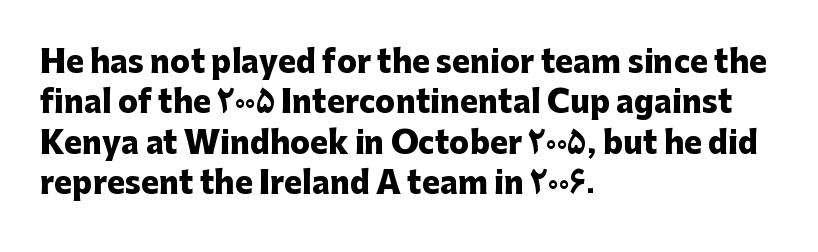
Q: Is the text bold? A: Yes.
Q: Is the text italic (slanted)? A: No, it is upright.
Q: Is the typeface a serif or a sans-serif typeface? A: Sans-serif.
Q: Is the text underlined? A: No.
Q: How is the paragraph aligned? A: Left-aligned.
Q: Is the spacing between letters normal or unusually wide? A: Normal.
Q: Is the spacing between lines tight, normal or loose? A: Normal.
Q: Width (condensed, normal, or wide)? A: Normal.
Q: Stroke contrast? A: Low.
Q: x-height? A: Medium.
Q: Monospaced? A: No.
